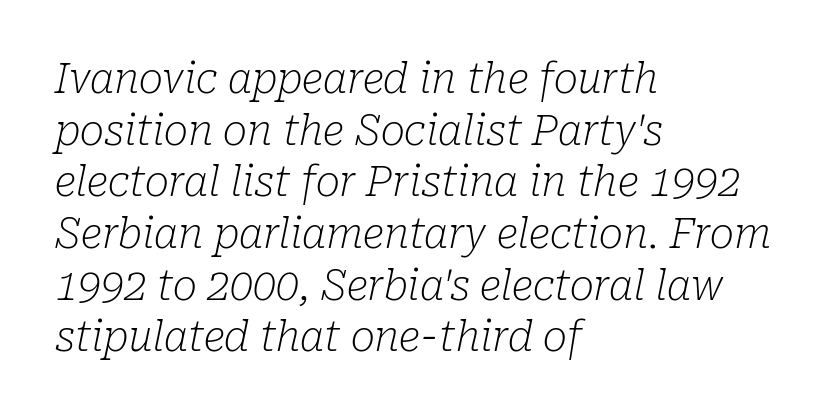
{"serif": "yes", "italic": "yes", "lean": "right", "slant_degrees": 10, "bold": "no", "weight": "light", "width": "normal", "stroke_contrast": "low", "x_height": "medium", "monospaced": "no", "underline": "no", "align": "left", "line_spacing": "normal", "line_spacing_ratio": 1.26, "letter_spacing": "normal", "letter_spacing_em": 0.0, "glyph_px": 41}
